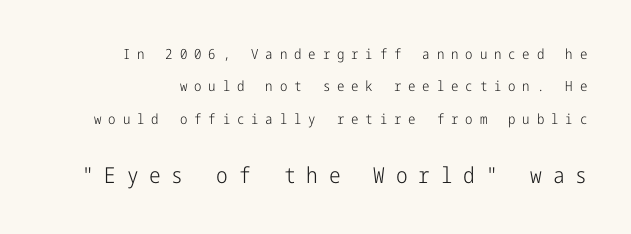
{"italic": "no", "bold": "no", "underline": "no", "line_spacing": "loose", "line_spacing_ratio": 2.31, "letter_spacing": "wide", "letter_spacing_em": 0.49, "larger_block": "second", "size_ratio": 1.57, "glyph_px": 22}
